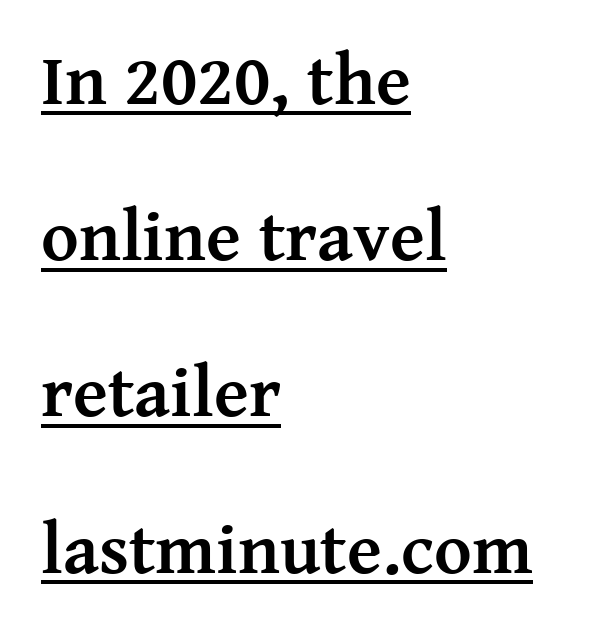
The image shows 72 px semibold serif type, upright; set left-aligned, loose line spacing (2.17x), normal letter spacing, underlined; medium stroke contrast and a medium x-height.
